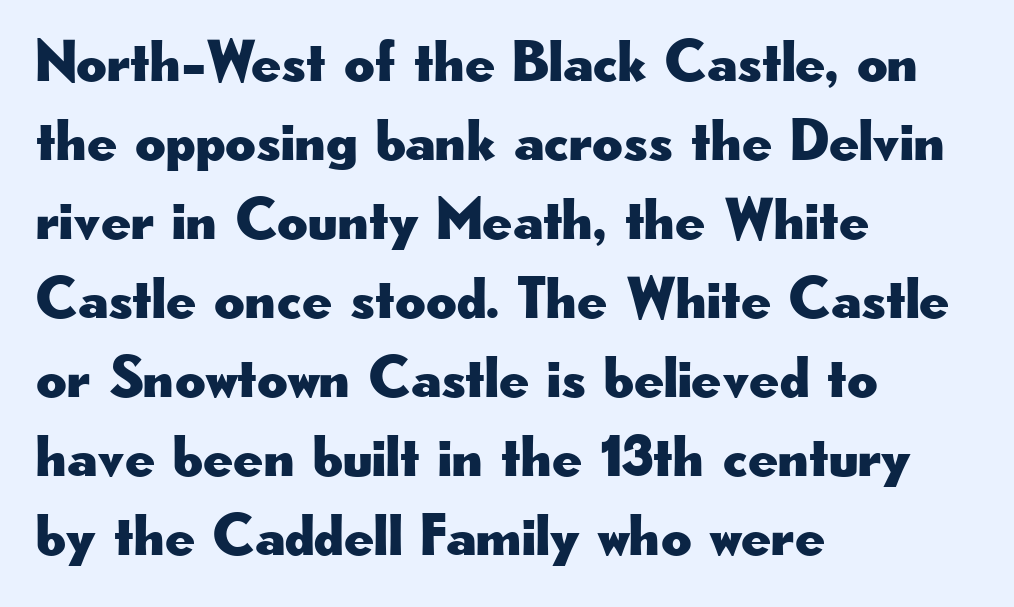
{"serif": "no", "italic": "no", "width": "wide", "stroke_contrast": "low", "x_height": "small", "monospaced": "no", "underline": "no", "align": "left", "line_spacing": "normal", "line_spacing_ratio": 1.34, "letter_spacing": "normal", "letter_spacing_em": 0.0, "glyph_px": 59}
